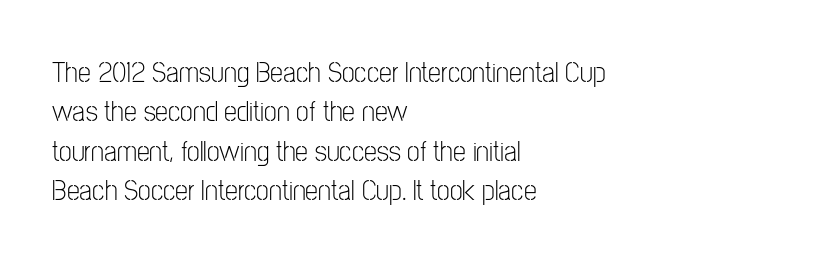
{"serif": "no", "italic": "no", "bold": "no", "weight": "light", "width": "condensed", "stroke_contrast": "low", "x_height": "medium", "monospaced": "no", "underline": "no", "align": "left", "line_spacing": "normal", "line_spacing_ratio": 1.36, "letter_spacing": "normal", "letter_spacing_em": 0.0, "glyph_px": 29}
